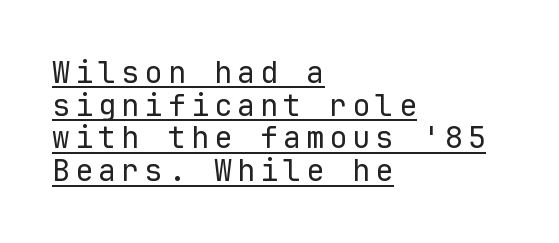
The image shows 30 px regular-weight sans-serif type, upright, monospaced; set left-aligned, tight line spacing (1.09x), underlined; low stroke contrast and a medium x-height.
